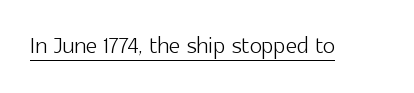
Q: Is the text bold? A: No.
Q: Is the text italic (slanted)? A: No, it is upright.
Q: Is the typeface a serif or a sans-serif typeface? A: Sans-serif.
Q: Is the text underlined? A: Yes.
Q: Is the spacing between letters normal or unusually wide? A: Normal.
Q: Width (condensed, normal, or wide)? A: Normal.
Q: x-height? A: Medium.
Q: Monospaced? A: No.
